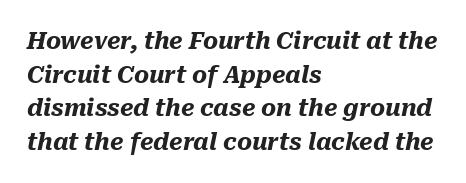
The image shows 23 px bold type, italic (leaning right); set left-aligned, normal line spacing (1.46x), normal letter spacing, not underlined.
